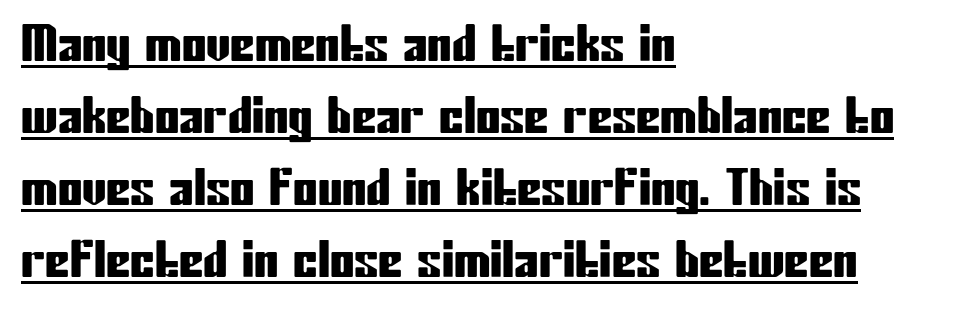
{"serif": "no", "italic": "no", "width": "condensed", "stroke_contrast": "low", "x_height": "medium", "monospaced": "no", "underline": "yes", "align": "left", "line_spacing": "normal", "line_spacing_ratio": 1.47, "letter_spacing": "normal", "letter_spacing_em": 0.0, "glyph_px": 49}
